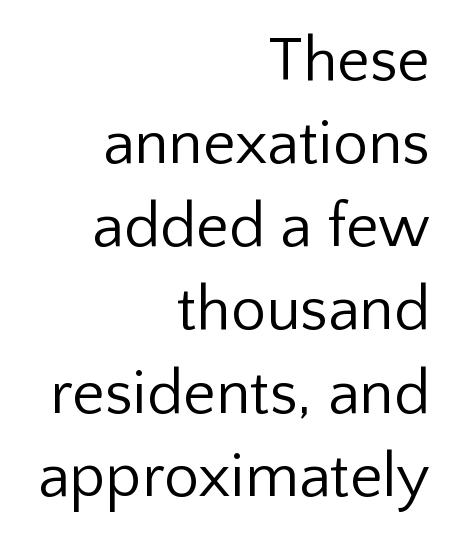
{"serif": "no", "italic": "no", "bold": "no", "weight": "regular", "width": "normal", "stroke_contrast": "low", "x_height": "medium", "monospaced": "no", "underline": "no", "align": "right", "line_spacing": "normal", "line_spacing_ratio": 1.32, "letter_spacing": "normal", "letter_spacing_em": 0.0, "glyph_px": 63}
